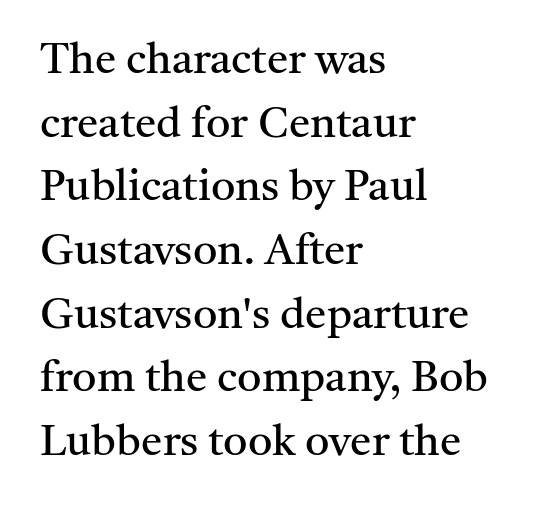
The image shows 43 px regular-weight serif type, upright; set left-aligned, normal line spacing (1.48x), normal letter spacing, not underlined; medium stroke contrast and a medium x-height.
